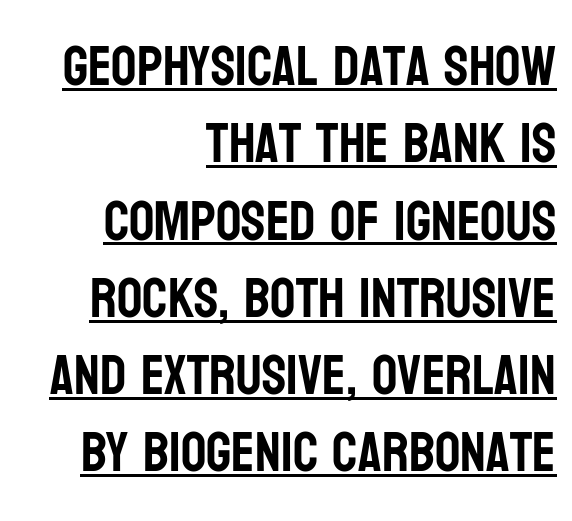
{"serif": "no", "italic": "no", "width": "condensed", "stroke_contrast": "low", "x_height": "large", "monospaced": "no", "underline": "yes", "align": "right", "line_spacing": "normal", "line_spacing_ratio": 1.38, "letter_spacing": "normal", "letter_spacing_em": 0.0, "glyph_px": 56}
